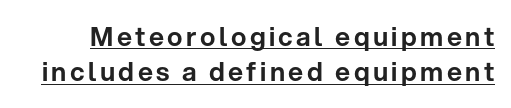
Q: Is the text italic (slanted)? A: No, it is upright.
Q: Is the text underlined? A: Yes.
Q: Is the spacing between lines tight, normal or loose? A: Normal.
